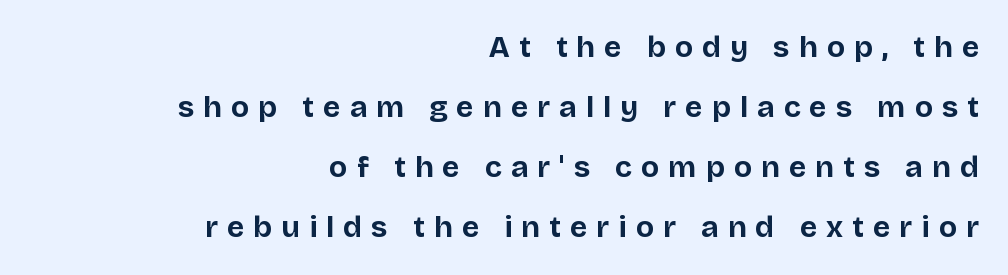
The space directly below the letters is spotless. Caption: bold face, heavy strokes. This sample has the flowing, uneven cadence of proportional lettering. Alignment: flush right.
